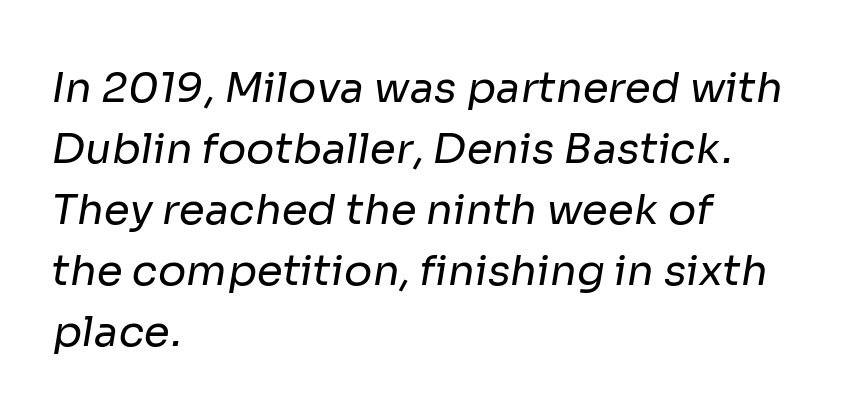
Q: Is the text bold? A: No.
Q: Is the typeface a serif or a sans-serif typeface? A: Sans-serif.
Q: Is the text underlined? A: No.
Q: How is the paragraph aligned? A: Left-aligned.
Q: Is the spacing between letters normal or unusually wide? A: Normal.
Q: Is the spacing between lines tight, normal or loose? A: Normal.
Q: Width (condensed, normal, or wide)? A: Normal.
Q: Stroke contrast? A: Low.
Q: x-height? A: Medium.
Q: Monospaced? A: No.
